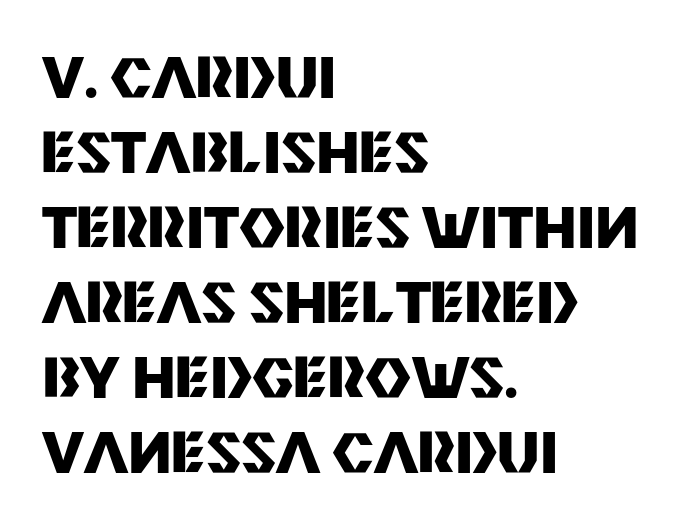
{"serif": "no", "italic": "no", "bold": "yes", "weight": "heavy", "width": "normal", "stroke_contrast": "medium", "x_height": "large", "monospaced": "no", "underline": "no", "align": "left", "line_spacing": "normal", "line_spacing_ratio": 1.34, "letter_spacing": "normal", "letter_spacing_em": 0.0, "glyph_px": 56}
